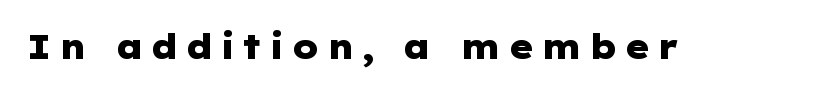
Q: Is the text bold? A: Yes.
Q: Is the text italic (slanted)? A: No, it is upright.
Q: Is the typeface a serif or a sans-serif typeface? A: Sans-serif.
Q: Is the text underlined? A: No.
Q: Width (condensed, normal, or wide)? A: Wide.
Q: Stroke contrast? A: Low.
Q: x-height? A: Medium.
